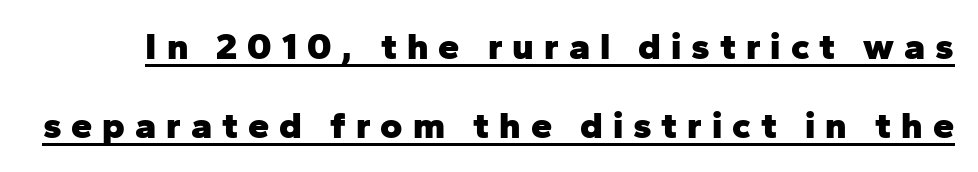
Q: Is the text bold? A: Yes.
Q: Is the text italic (slanted)? A: No, it is upright.
Q: Is the typeface a serif or a sans-serif typeface? A: Sans-serif.
Q: Is the text underlined? A: Yes.
Q: Is the spacing between letters normal or unusually wide? A: Unusually wide.
Q: Is the spacing between lines tight, normal or loose? A: Loose.
Q: Width (condensed, normal, or wide)? A: Normal.
Q: Stroke contrast? A: Low.
Q: x-height? A: Medium.
Q: Monospaced? A: No.
